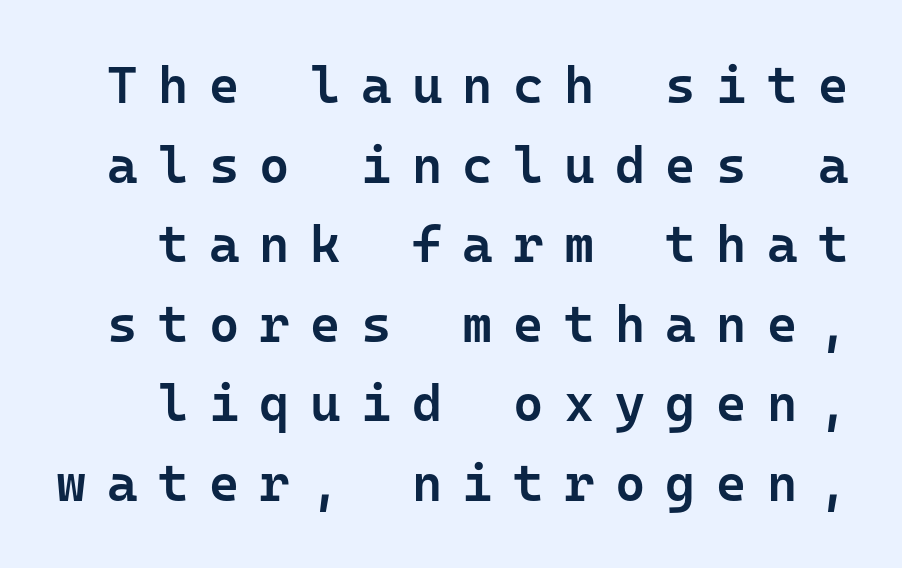
The image shows 52 px semibold sans-serif type, upright, monospaced; set normal line spacing (1.53x), unusually wide letter spacing (+0.39 em), not underlined; low stroke contrast and a medium x-height.
